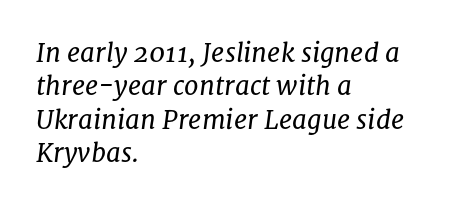
{"italic": "yes", "lean": "right", "slant_degrees": 8, "bold": "no", "underline": "no", "align": "left", "line_spacing": "normal", "line_spacing_ratio": 1.28, "letter_spacing": "normal", "letter_spacing_em": 0.0, "glyph_px": 26}
